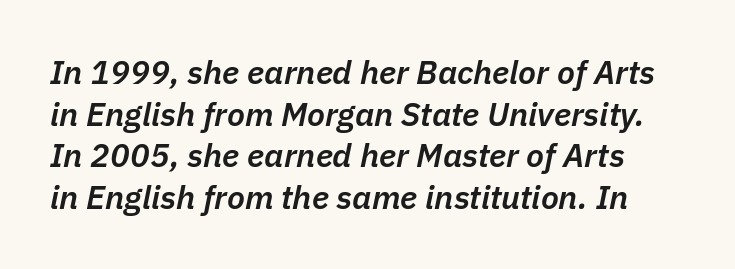
{"italic": "yes", "lean": "right", "slant_degrees": 11, "bold": "semi", "weight": "semibold", "width": "normal", "stroke_contrast": "low", "x_height": "medium", "monospaced": "no", "underline": "no", "line_spacing": "normal", "line_spacing_ratio": 1.26, "letter_spacing": "normal", "letter_spacing_em": 0.0, "glyph_px": 33}
